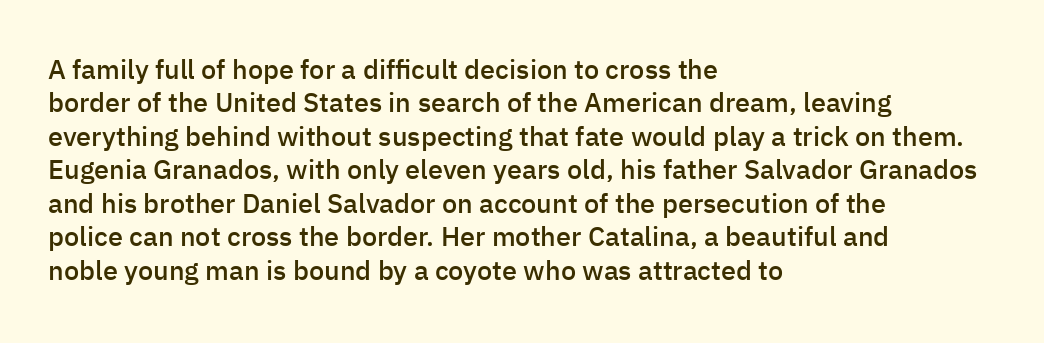
Moderately thickened strokes mark this as semibold type. A clean baseline with only descenders dipping below it. Line starts are locked; line ends wander. Honestly, the letter spacing is just normal — you wouldn't notice it. Italic? Not at all — the glyphs are vertical.
